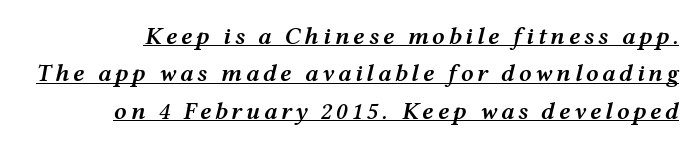
{"italic": "yes", "lean": "right", "slant_degrees": 12, "bold": "semi", "underline": "yes", "line_spacing": "normal", "line_spacing_ratio": 1.5, "glyph_px": 25}
